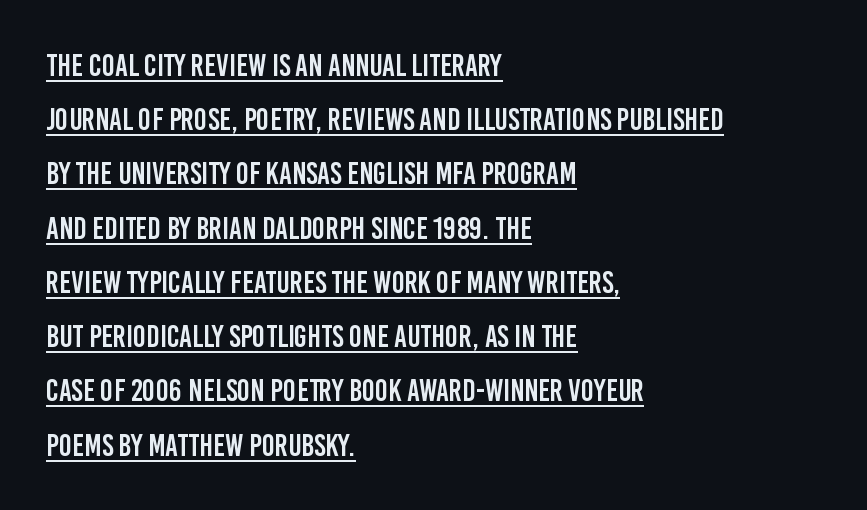
{"serif": "no", "italic": "no", "width": "condensed", "stroke_contrast": "low", "x_height": "large", "monospaced": "no", "underline": "yes", "align": "left", "line_spacing_ratio": 1.75, "letter_spacing": "normal", "letter_spacing_em": 0.0, "glyph_px": 31}
